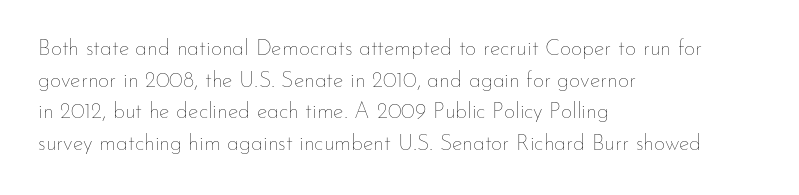
Ordinary non-slanted type is in use. Whoever set this chose a conventional vertical rhythm. Nothing unusual about the tracking: characters are spaced as the font intends. Every row of glyphs begins at an identical x-position on the left.
